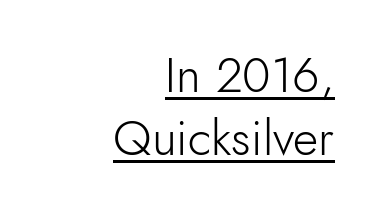
Quick note: not italic, upright. Is this a heavy cut? Hardly; it is regular or lighter. Somebody hit Ctrl+U on this one — the words are underlined. Evenly set lines give the paragraph a standard silhouette. The letters sit at their default tracking, neither squeezed nor spread.
